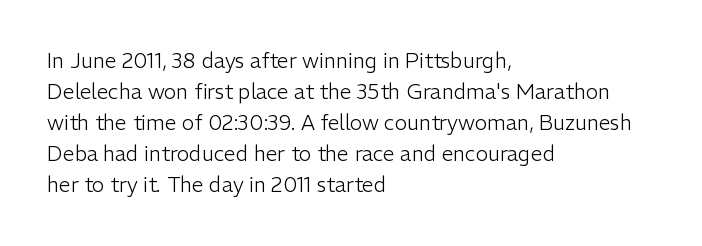
Q: Is the text bold? A: No.
Q: Is the text italic (slanted)? A: No, it is upright.
Q: Is the text underlined? A: No.
Q: How is the paragraph aligned? A: Left-aligned.
Q: Is the spacing between letters normal or unusually wide? A: Normal.
Q: Is the spacing between lines tight, normal or loose? A: Normal.
